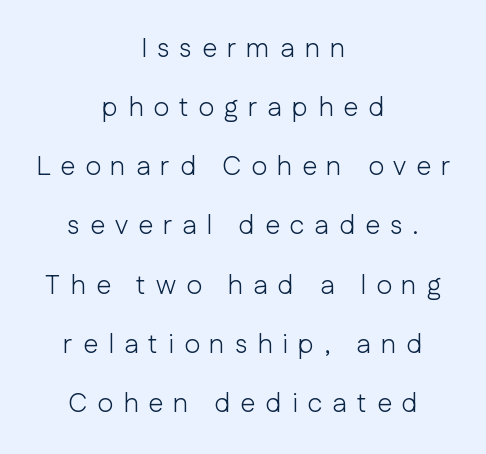
The image shows 27 px text type, upright; set centered, loose line spacing (2.19x), unusually wide letter spacing (+0.37 em), not underlined.
